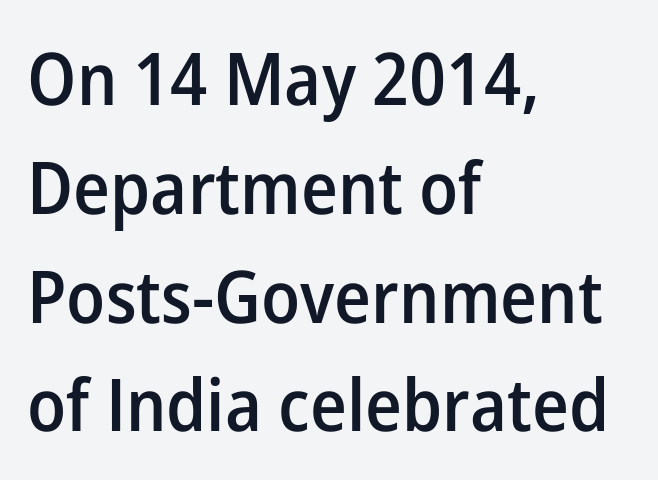
Each glyph is drawn with semibold strokes, heavier than normal yet not fully bold. In terms of posture, this sample is upright. Horizontally, the lines are justified to the leading edge only. The tracking reads as untouched default to a designer's eye. If you measured baseline to baseline, you'd find a middling distance.
